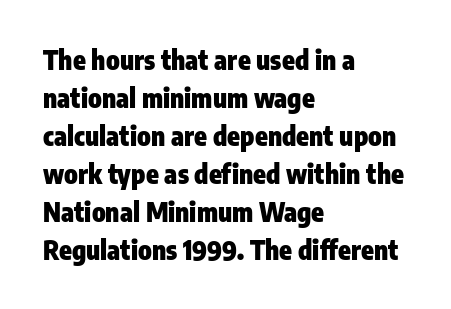
The image shows 26 px bold type, upright; set left-aligned, normal line spacing (1.46x), normal letter spacing, not underlined.
